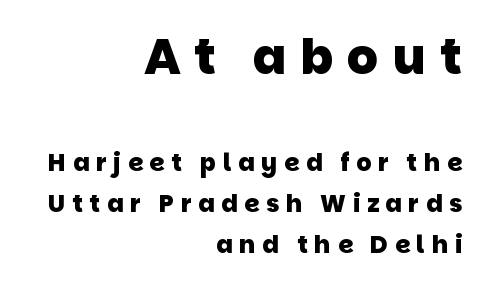
{"serif": "no", "bold": "yes", "weight": "heavy", "width": "normal", "stroke_contrast": "low", "x_height": "large", "monospaced": "no", "underline": "no", "align": "right", "line_spacing_ratio": 1.71, "letter_spacing": "wide", "letter_spacing_em": 0.28, "larger_block": "first", "size_ratio": 2.04, "glyph_px": 49}
